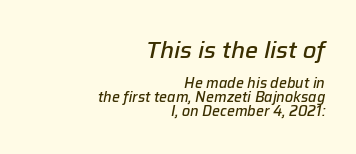
The image shows 23 px text type, italic (leaning right); set right-aligned, tight line spacing (0.99x), normal letter spacing, not underlined; the first (top) block is 1.64x larger.
